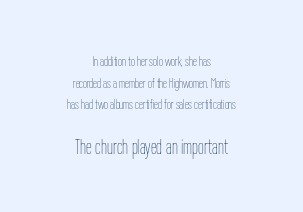
The letters sit at their default tracking, neither squeezed nor spread. These lines stack symmetrically, like a column narrowing and widening about its center. These two chunks differ in scale, with the bottom chunk taking the larger measure. Quick note: interline space is typical. Designer's note — italics off, roman on. Decoration check: the copy has no underline.
